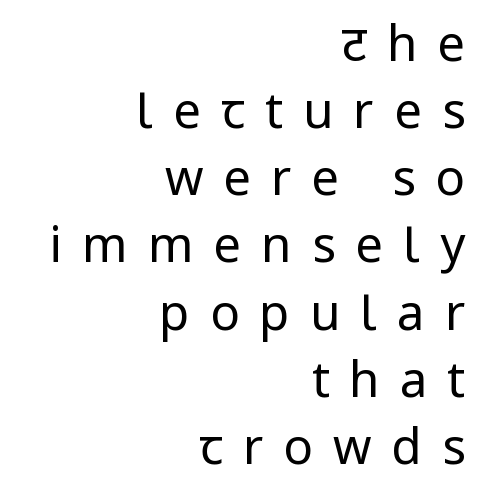
These lines have a slow, spaced-out rhythm from letter to letter. Horizontal alignment here is rightward, an uncommon choice for prose. Tall strokes in this sample are plumb rather than angled. Font category for this specimen: sans-serif. Type without underlining.
